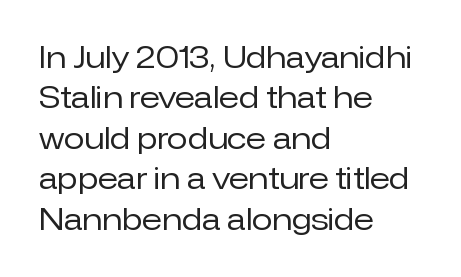
The characters display no serif detailing; their extremities are plain. In CSS terms this would be text-align: left. Ordinary non-slanted type is in use. A typesetter would call this proportional, since set widths differ per character.
